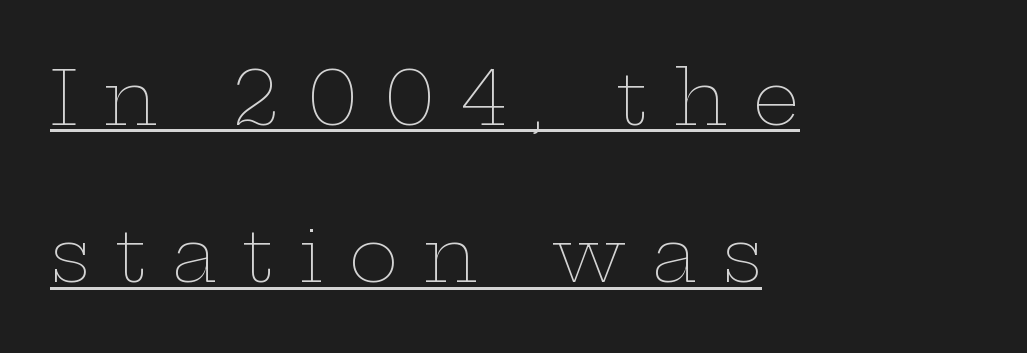
The sample's only ornament is a line tracing under the words. Casual observation: everything's shoved over to the left. Think of a printed novel: that variable character pitch is what you see here. Posture: upright roman. The space between consecutive lines is lavish.
